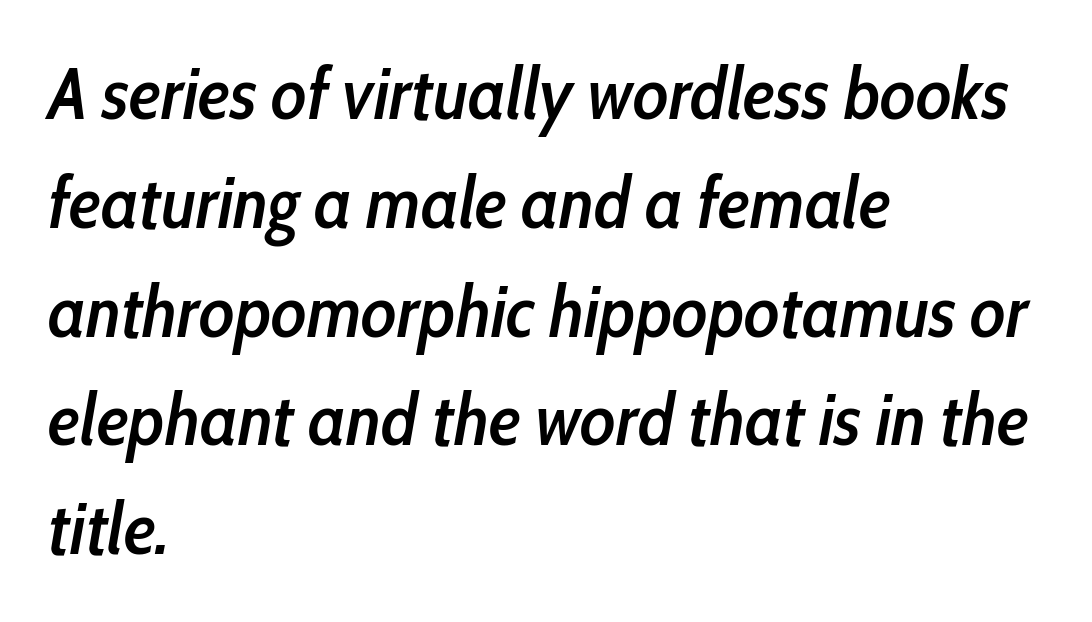
Short and long lines alike share a common starting point at left. The glyphs have the mass of a demibold cut, below bold. In terms of letterspacing, this is plain default setting. The space directly below the letters is spotless. Quick note: italic. Here the designer chose a conventional face with non-uniform glyph widths.
